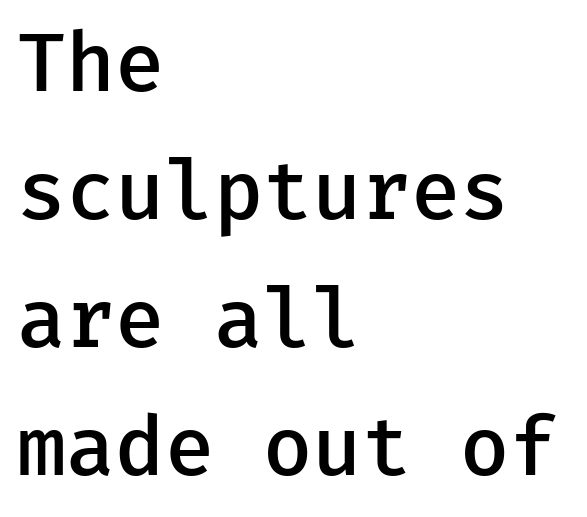
{"serif": "no", "italic": "no", "bold": "semi", "weight": "semibold", "width": "normal", "stroke_contrast": "low", "x_height": "medium", "underline": "no", "align": "left", "line_spacing": "normal", "line_spacing_ratio": 1.6, "letter_spacing": "normal", "letter_spacing_em": 0.0, "glyph_px": 80}
